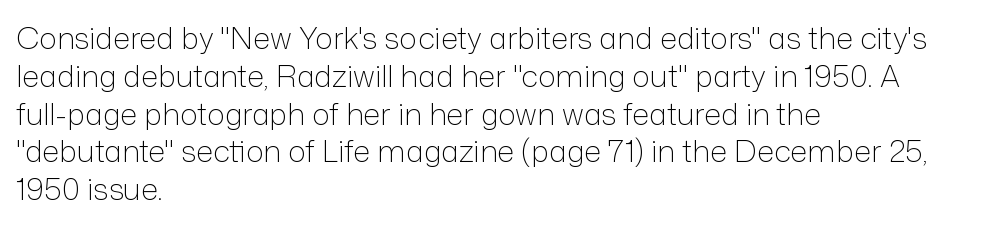
The image shows 30 px light sans-serif type, upright; set left-aligned, normal line spacing (1.26x), normal letter spacing, not underlined; low stroke contrast and a medium x-height.
